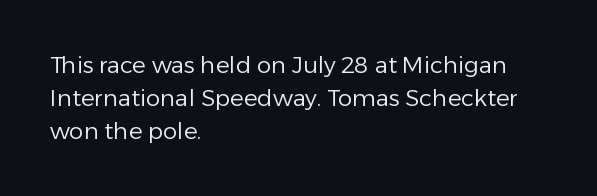
Does extra space separate the letters? No, they use regular spacing. The rendering anchors every line to the left-hand side. The axis of the letterforms is exactly vertical. These lines sit exactly where default settings would place them. Ink coverage per letter is moderate at most. Bare-footed words on every line.
